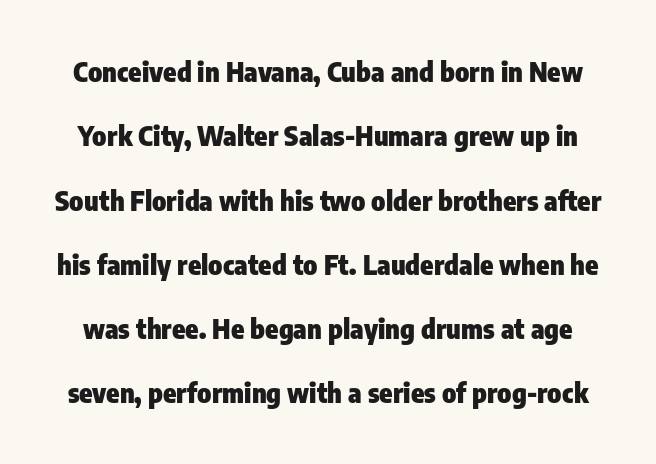
Q: Is the text bold? A: Yes.
Q: Is the text italic (slanted)? A: No, it is upright.
Q: Is the text underlined? A: No.
Q: Is the spacing between letters normal or unusually wide? A: Normal.
Q: Is the spacing between lines tight, normal or loose? A: Loose.
